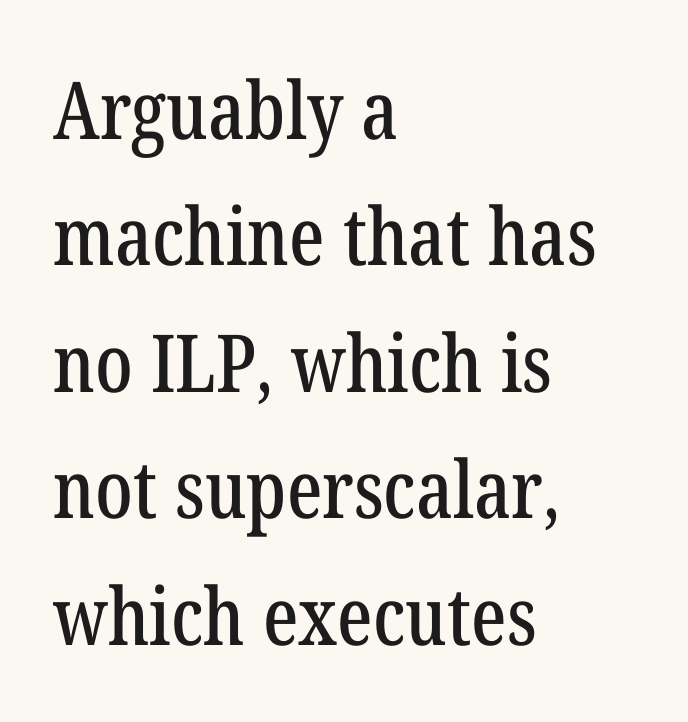
{"serif": "yes", "italic": "no", "width": "condensed", "stroke_contrast": "low", "x_height": "medium", "monospaced": "no", "underline": "no", "align": "left", "line_spacing": "normal", "line_spacing_ratio": 1.58, "letter_spacing": "normal", "letter_spacing_em": 0.0, "glyph_px": 80}
